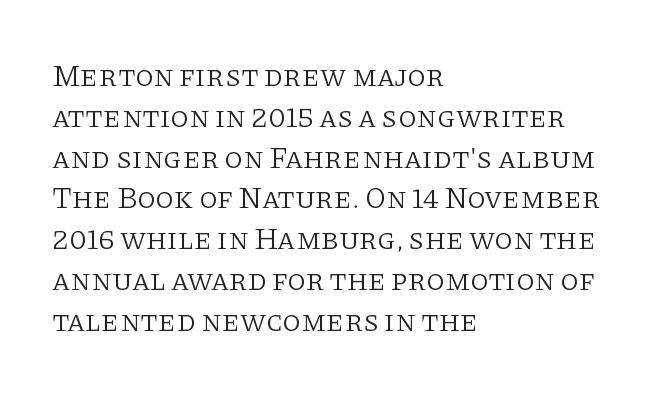
Q: Is the text bold? A: No.
Q: Is the text italic (slanted)? A: No, it is upright.
Q: Is the typeface a serif or a sans-serif typeface? A: Serif.
Q: Is the text underlined? A: No.
Q: How is the paragraph aligned? A: Left-aligned.
Q: Is the spacing between letters normal or unusually wide? A: Normal.
Q: Is the spacing between lines tight, normal or loose? A: Normal.
Q: Width (condensed, normal, or wide)? A: Normal.
Q: Stroke contrast? A: Low.
Q: x-height? A: Large.
Q: Monospaced? A: No.
